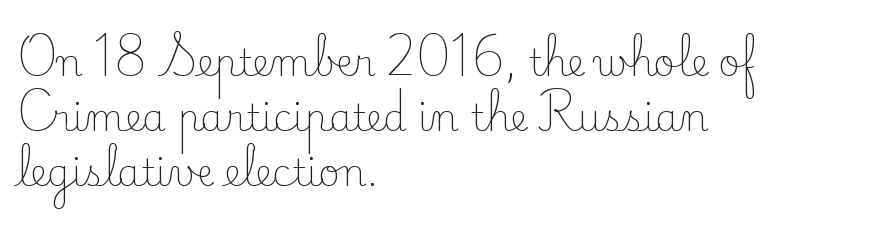
The image shows 37 px light serif type, upright; set left-aligned, normal line spacing (1.48x), normal letter spacing, not underlined; low stroke contrast and a small x-height.
